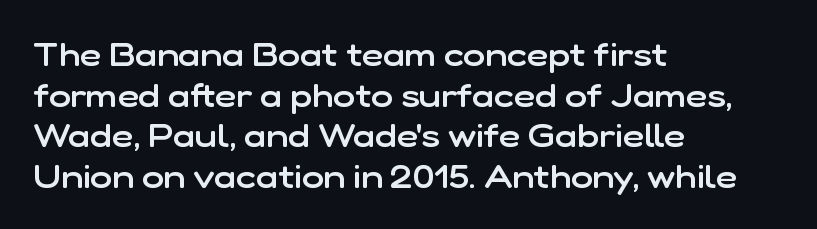
Beneath every word, the page is bare. No italicization has been applied; the sample stays upright. Semibold letterforms, between regular and bold. Alignment: flush left.
